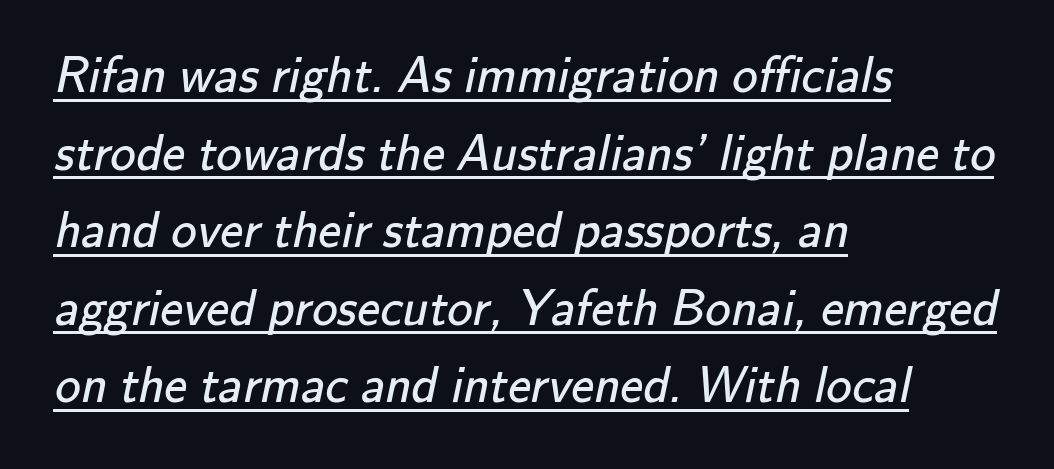
The image shows 51 px regular-weight sans-serif type; set left-aligned, normal line spacing (1.52x), normal letter spacing, underlined; low stroke contrast and a small x-height.
